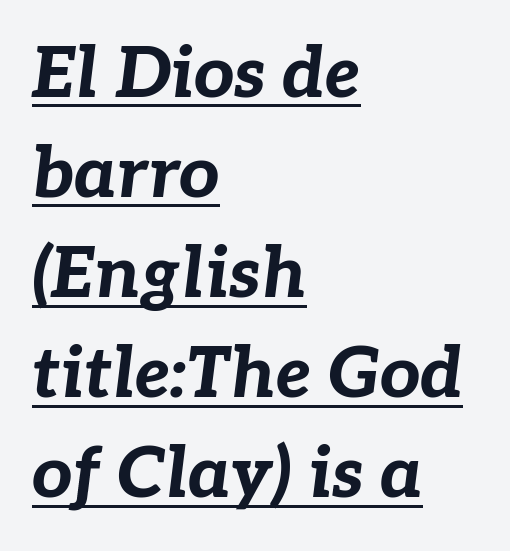
Q: Is the text bold? A: Yes.
Q: Is the text italic (slanted)? A: Yes, it leans right by about 7 degrees.
Q: Is the text underlined? A: Yes.
Q: How is the paragraph aligned? A: Left-aligned.
Q: Is the spacing between letters normal or unusually wide? A: Normal.
Q: Is the spacing between lines tight, normal or loose? A: Normal.
Q: Width (condensed, normal, or wide)? A: Normal.
Q: Stroke contrast? A: Low.
Q: x-height? A: Medium.
Q: Monospaced? A: No.
